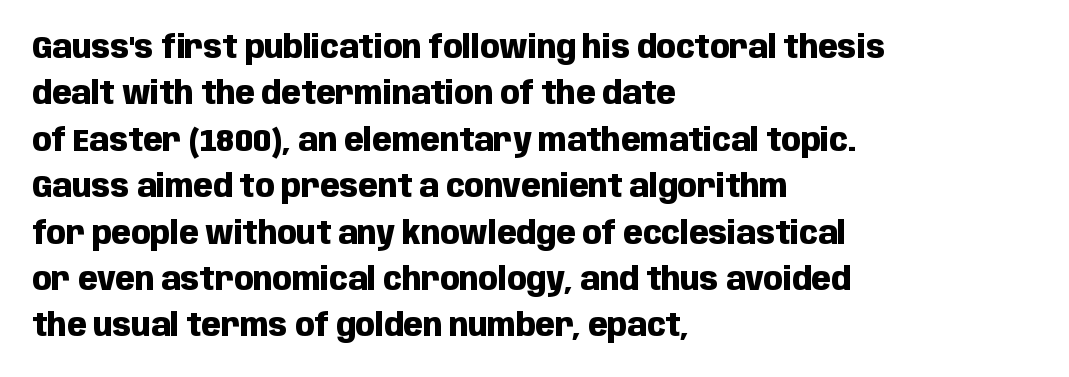
Looks like regular typesetting: each glyph gets only the width it needs. Here the glyphs are tracked normally, forming tight word shapes. The rendering anchors every line to the left-hand side. In terms of leading, this rendering sits right in the middle. Underline: absent. These lines are composed in type without serifs.
